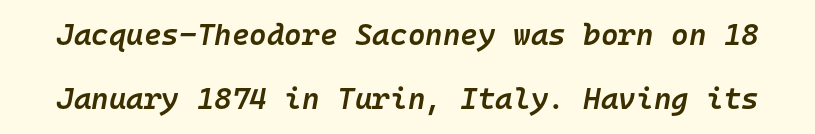
Airy leading. These lines are rendered in a fixed-pitch font. The typesetting leans somewhat heavy: a semibold. The text carries the slant typical of an italic or oblique font. What stands out about the letter spacing? Nothing — it is the standard amount.
